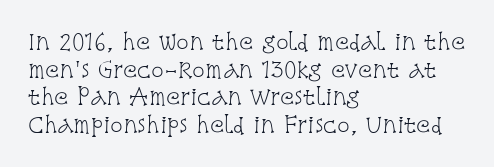
The image shows 21 px text type, upright; set left-aligned, normal line spacing (1.32x), normal letter spacing, not underlined.
